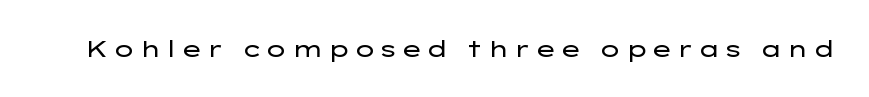
Honestly, there is no underline to notice here at all. This is roman type, the default non-slanted kind. Weight: not bold — regular or lighter.
